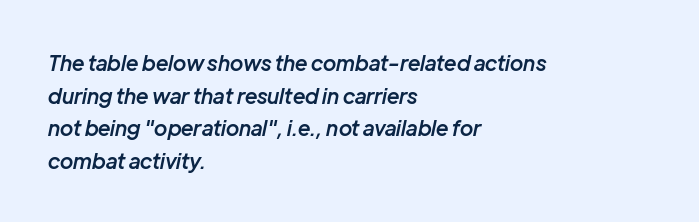
Honestly, there is no underline to notice here at all. A typesetter would call this zero additional tracking. All the whitespace from short lines collects on the right. The specimen reads as italic at a glance. I'd describe the lettering as semibold — firm but not a full bold. Reading down the column, the eye jumps a familiar distance to each next line.
